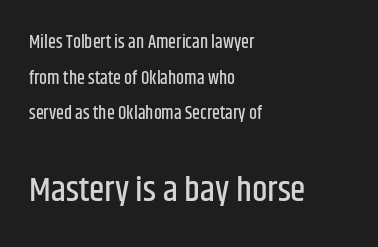
The rendering uses a large line-height, opening up the rows. The setting favours the left margin, as ordinary paragraphs usually do. The letters carry no serifs — their stems end cleanly without finishing strokes. Think of a printed novel: that variable character pitch is what you see here. The designer gave the closing block more size than the opening block. Tall strokes in this sample are plumb rather than angled.
